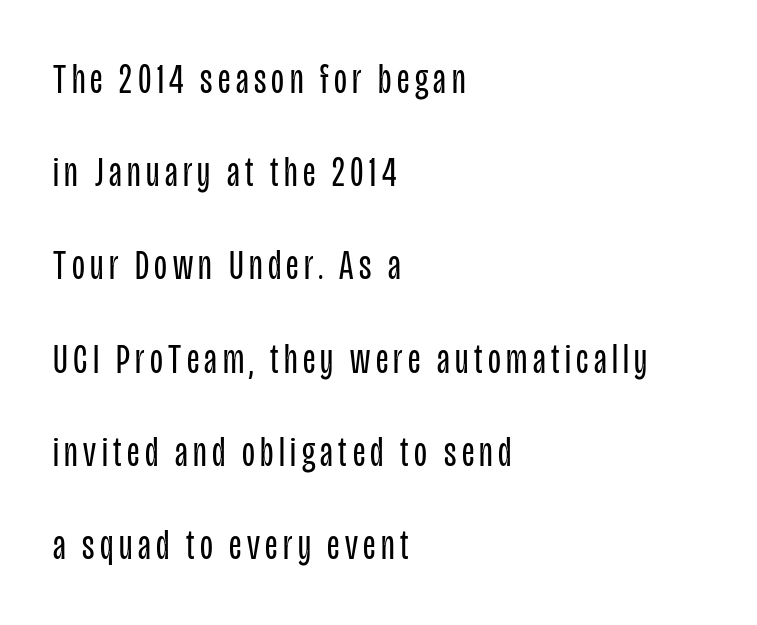
{"serif": "no", "italic": "no", "bold": "no", "weight": "regular", "width": "condensed", "stroke_contrast": "low", "x_height": "large", "monospaced": "no", "underline": "no", "align": "left", "line_spacing": "loose", "line_spacing_ratio": 2.22, "glyph_px": 42}
